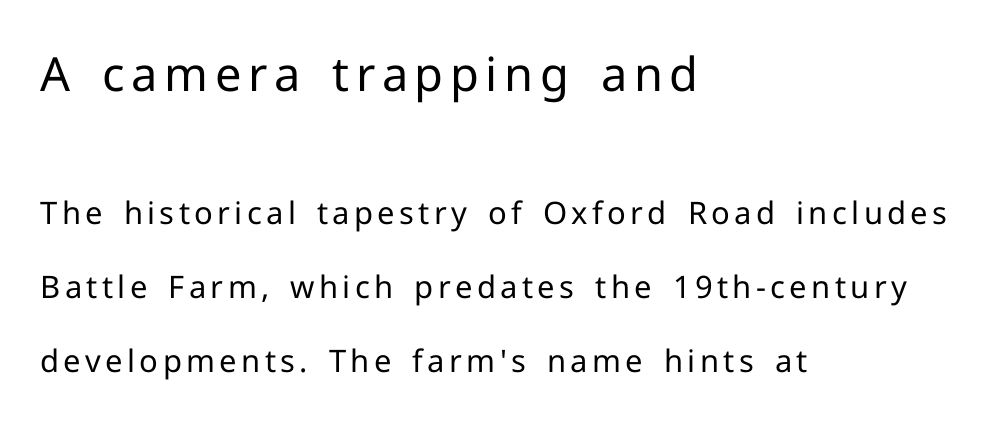
The image shows 47 px regular-weight sans-serif type, upright; set left-aligned, loose line spacing (2.39x), not underlined; the first (top) block is 1.52x larger; low stroke contrast and a medium x-height.
